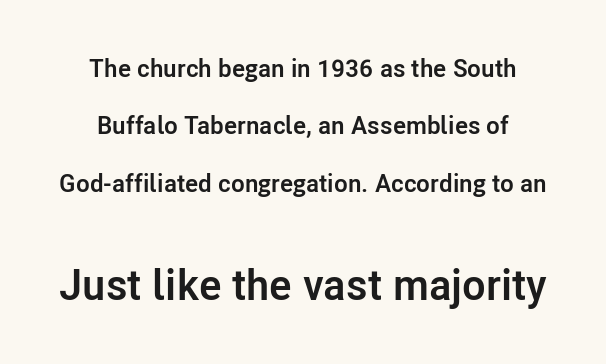
{"serif": "no", "italic": "no", "bold": "yes", "weight": "semibold", "width": "normal", "stroke_contrast": "low", "x_height": "medium", "monospaced": "no", "underline": "no", "line_spacing": "loose", "line_spacing_ratio": 2.3, "letter_spacing": "normal", "letter_spacing_em": 0.0, "larger_block": "second", "size_ratio": 1.72, "glyph_px": 43}
